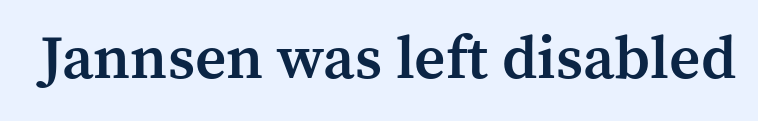
The image shows 61 px semibold serif type, upright; set normal letter spacing, not underlined; medium stroke contrast and a medium x-height.
